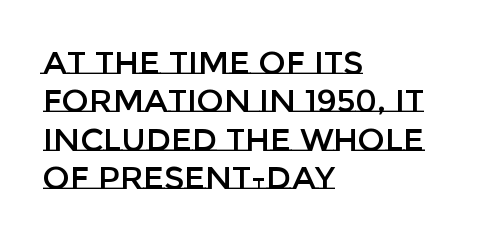
Looks like regular typesetting: each glyph gets only the width it needs. The paragraph shown leans on its left margin. Descender tails drop into unmarked territory. This rendering leaves character spacing at its baseline value. Unlike italic type, these characters show no tilt at all.
